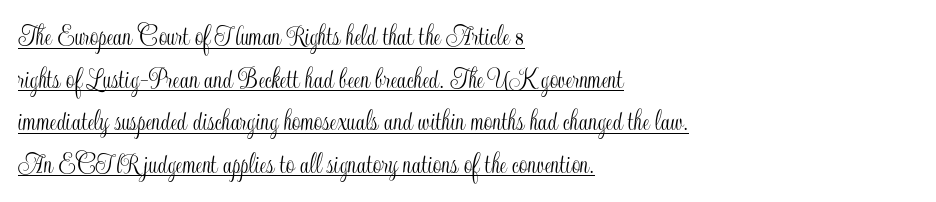
Q: Is the text italic (slanted)? A: Yes.
Q: Is the text underlined? A: Yes.
Q: How is the paragraph aligned? A: Left-aligned.
Q: Is the spacing between letters normal or unusually wide? A: Normal.
Q: Is the spacing between lines tight, normal or loose? A: Normal.
Q: Width (condensed, normal, or wide)? A: Condensed.
Q: x-height? A: Small.
Q: Monospaced? A: No.
